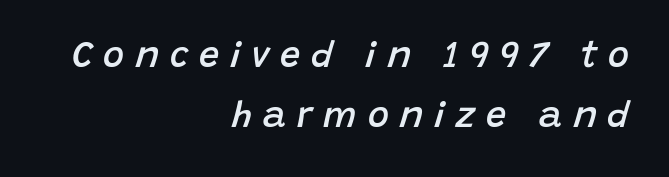
The image shows 36 px semibold type, italic (leaning right); set right-aligned, normal line spacing (1.66x), unusually wide letter spacing (+0.3 em), not underlined; low stroke contrast and a large x-height.
